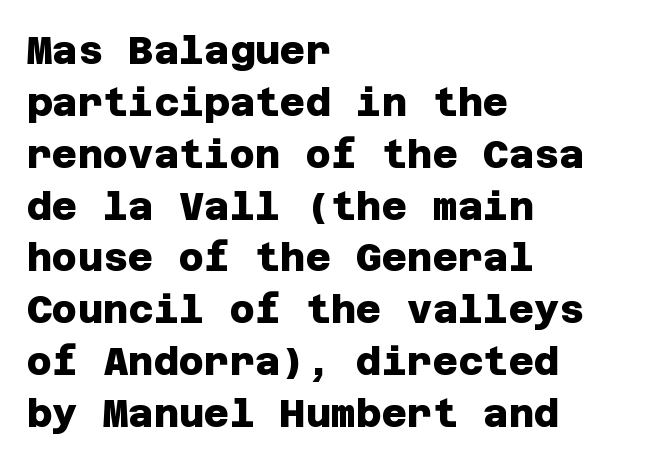
The image shows 39 px heavy sans-serif type; set left-aligned, normal line spacing (1.33x), normal letter spacing, not underlined; low stroke contrast and a large x-height.
